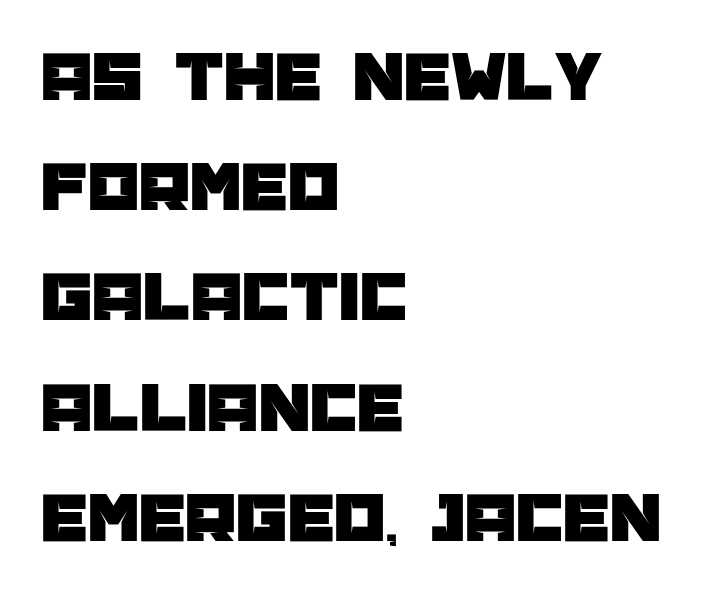
The image shows 73 px sans-serif type, upright; set left-aligned, normal line spacing (1.51x), normal letter spacing, not underlined; low stroke contrast and a large x-height.
